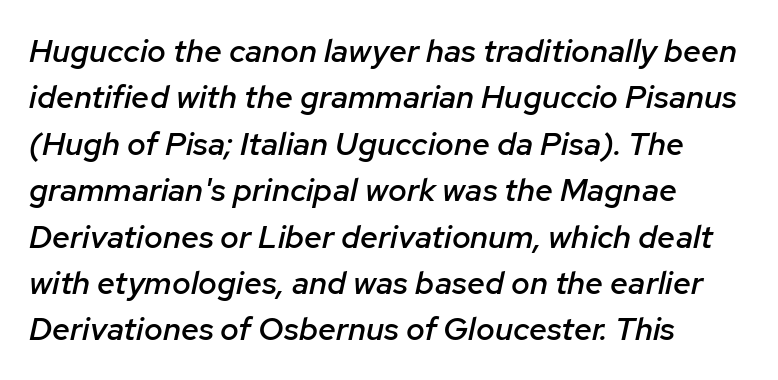
The image shows 32 px semibold type, italic (leaning right); set left-aligned, normal line spacing (1.45x), normal letter spacing, not underlined; low stroke contrast and a medium x-height.
